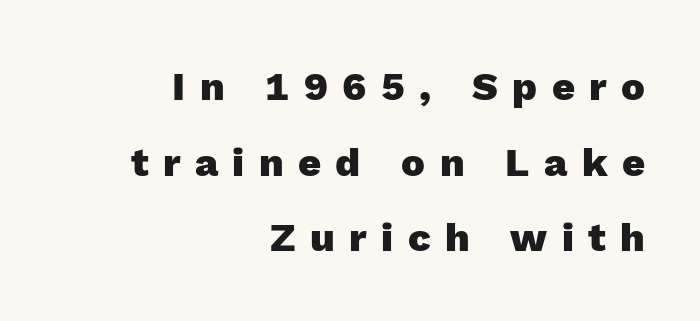
Looks like regular typesetting: each glyph gets only the width it needs. The passage is arranged like a letterhead date or caption credit — flush right. Weight check: bold — yes, fully. Unlike a traditional serif, this face leaves its strokes unadorned. Loose tracking; the words dissolve into strings of separated letters. Check the space under the baseline: it is left empty.
